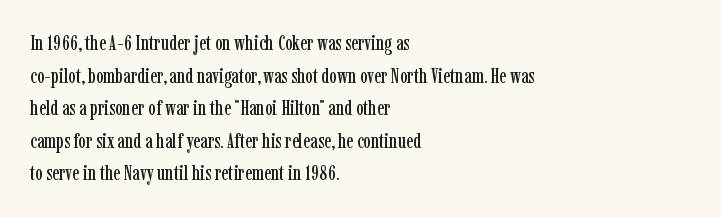
The line-height multiplier appears to be the usual default. Posture: straight, roman, zero tilt. This sample uses plain, unmodified letter spacing. No word sits above an underline.
